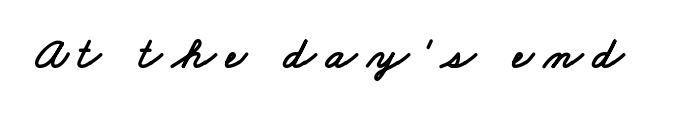
The image shows 45 px wide sans-serif type; set unusually wide letter spacing (+0.22 em), not underlined; low stroke contrast and a small x-height.
